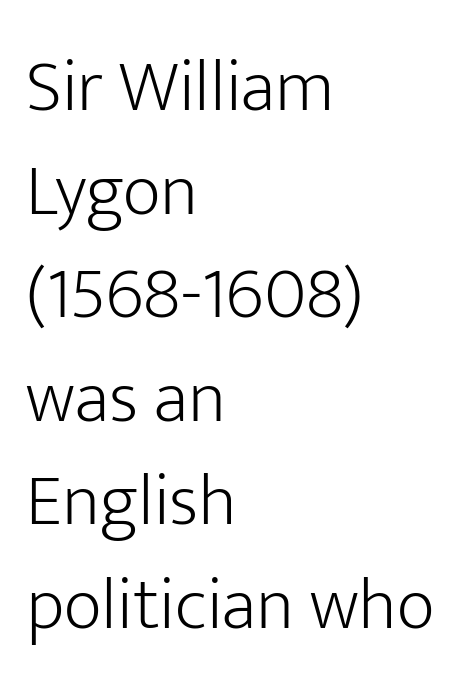
Q: Is the text bold? A: No.
Q: Is the text italic (slanted)? A: No, it is upright.
Q: Is the typeface a serif or a sans-serif typeface? A: Sans-serif.
Q: Is the text underlined? A: No.
Q: How is the paragraph aligned? A: Left-aligned.
Q: Is the spacing between letters normal or unusually wide? A: Normal.
Q: Is the spacing between lines tight, normal or loose? A: Normal.
Q: Width (condensed, normal, or wide)? A: Normal.
Q: Stroke contrast? A: Low.
Q: x-height? A: Medium.
Q: Monospaced? A: No.
